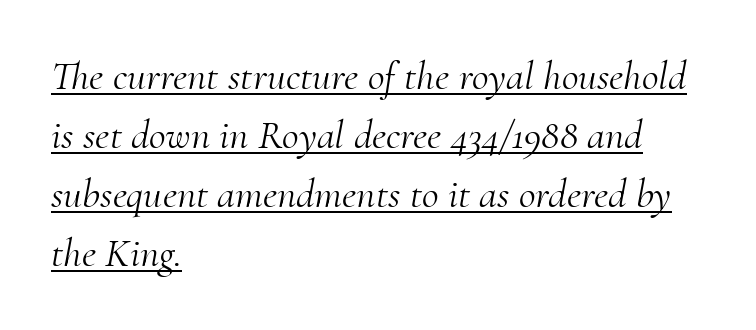
Leftover space on each line is placed entirely after the last word. No extra tracking has been applied to these lines. The specimen reads as italic at a glance. Stem width sits at or under what a default text font uses.
